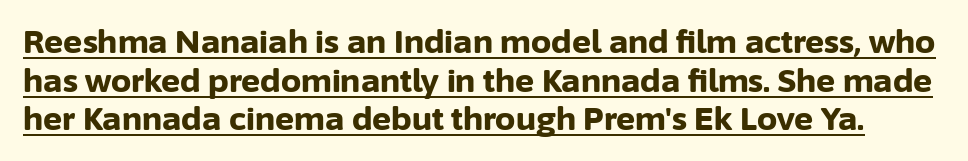
The image shows 32 px bold sans-serif type, upright; set line spacing 1.21x, normal letter spacing, underlined; low stroke contrast and a medium x-height.
